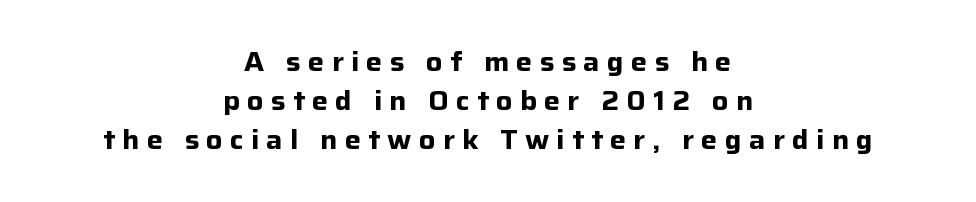
Words appear elongated and porous because spacing is wide. The lines sit at an ordinary, default distance from one another. A typesetter would mark this as roman, not italic. Check under the words: just untouched page. Every row of glyphs is offset so its center matches the block's center. How heavy is the stroke? Heavy — this is a bold.
